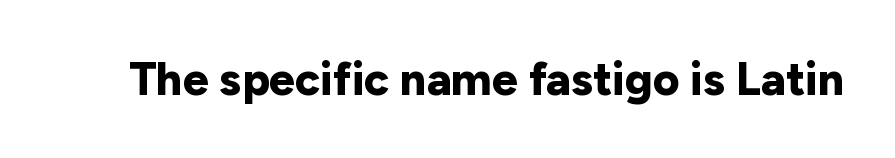
The type family on display is of the sans-serif kind. The area under the type is left untouched. Set as a true bold cut, around the 700 mark. Letter spacing: default. Each letter keeps its own natural width here, so spacing adapts to shape. A typesetter would mark this as roman, not italic.
